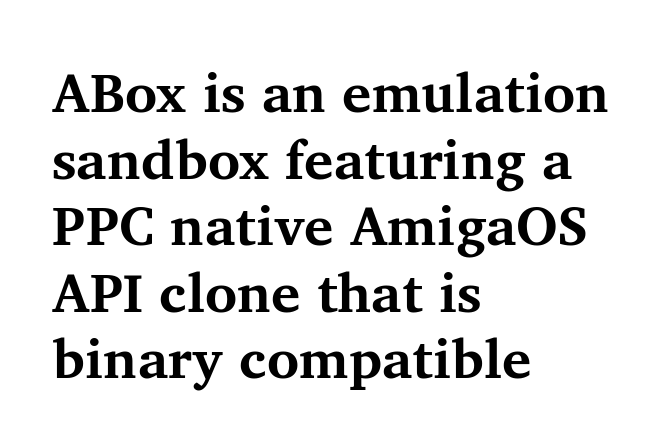
{"serif": "yes", "italic": "no", "bold": "yes", "weight": "bold", "width": "normal", "stroke_contrast": "medium", "x_height": "medium", "monospaced": "no", "underline": "no", "align": "left", "line_spacing_ratio": 1.21, "letter_spacing": "normal", "letter_spacing_em": 0.0, "glyph_px": 55}
